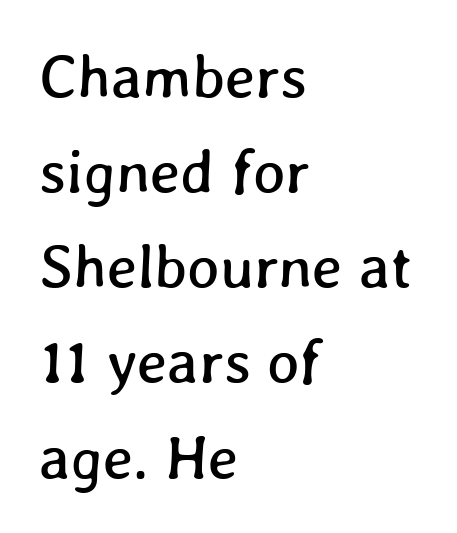
Q: Is the text underlined? A: No.
Q: How is the paragraph aligned? A: Left-aligned.
Q: Is the spacing between letters normal or unusually wide? A: Normal.
Q: Is the spacing between lines tight, normal or loose? A: Normal.
Q: Width (condensed, normal, or wide)? A: Normal.
Q: Stroke contrast? A: Low.
Q: x-height? A: Medium.
Q: Monospaced? A: No.
